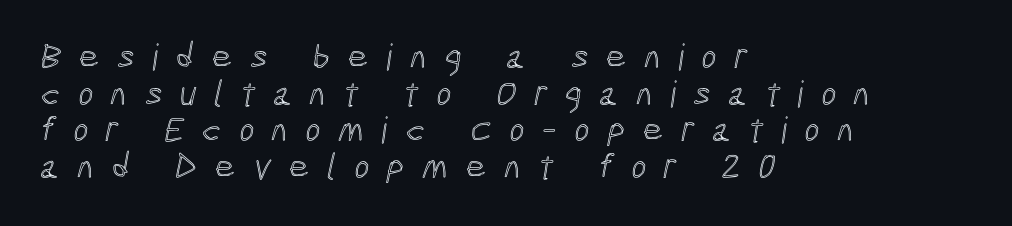
The image shows 36 px condensed type; set left-aligned, tight line spacing (1.02x), unusually wide letter spacing (+0.49 em), not underlined; a medium x-height.
